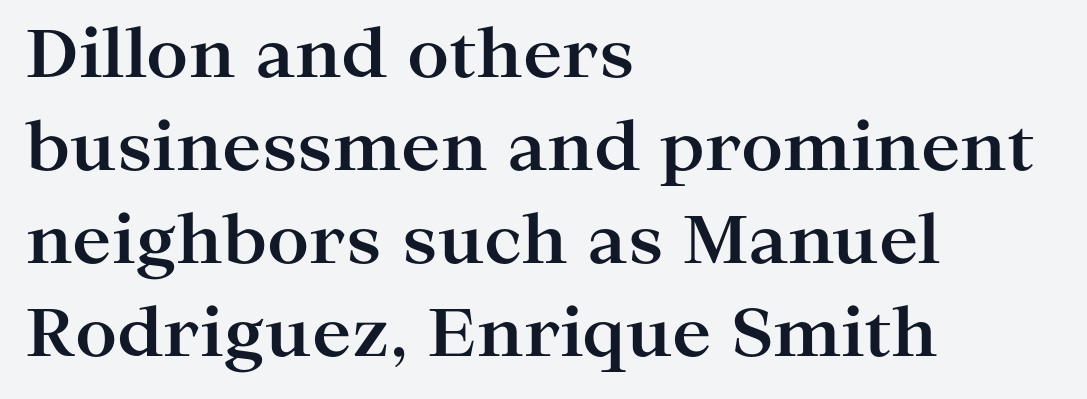
Q: Is the text bold? A: Yes.
Q: Is the text italic (slanted)? A: No, it is upright.
Q: Is the typeface a serif or a sans-serif typeface? A: Serif.
Q: Is the text underlined? A: No.
Q: How is the paragraph aligned? A: Left-aligned.
Q: Is the spacing between letters normal or unusually wide? A: Normal.
Q: Is the spacing between lines tight, normal or loose? A: Normal.
Q: Width (condensed, normal, or wide)? A: Wide.
Q: Stroke contrast? A: High.
Q: x-height? A: Medium.
Q: Monospaced? A: No.
